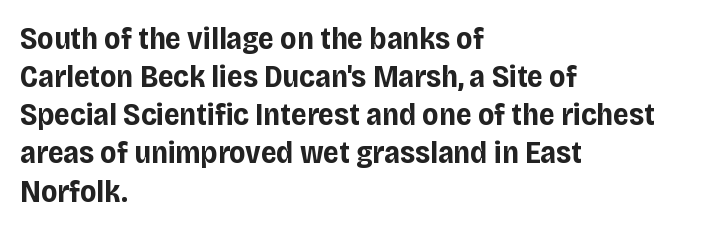
{"serif": "no", "italic": "no", "bold": "yes", "weight": "bold", "width": "normal", "stroke_contrast": "low", "x_height": "large", "monospaced": "no", "underline": "no", "align": "left", "line_spacing_ratio": 1.23, "letter_spacing": "normal", "letter_spacing_em": 0.0, "glyph_px": 31}
